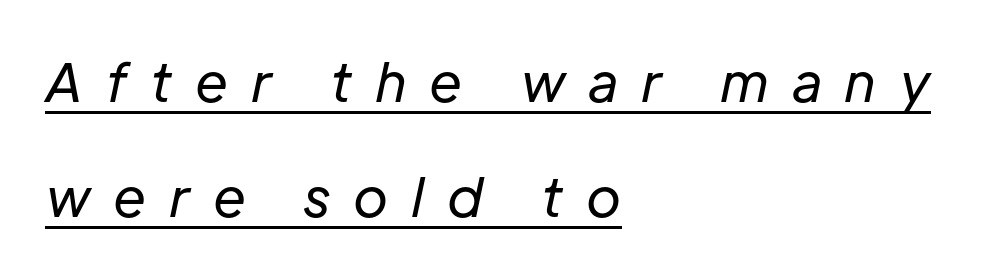
{"italic": "yes", "lean": "right", "slant_degrees": 12, "bold": "no", "weight": "regular", "width": "normal", "stroke_contrast": "low", "x_height": "medium", "monospaced": "no", "underline": "yes", "align": "left", "line_spacing": "loose", "line_spacing_ratio": 2.17, "letter_spacing": "wide", "letter_spacing_em": 0.43, "glyph_px": 53}
